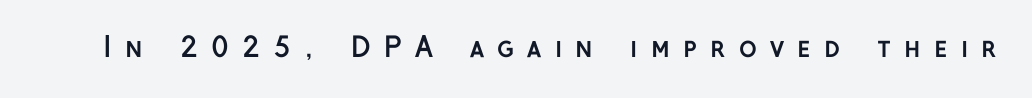
Q: Is the text bold? A: Yes.
Q: Is the text italic (slanted)? A: No, it is upright.
Q: Is the text underlined? A: No.
Q: Is the spacing between letters normal or unusually wide? A: Unusually wide.
